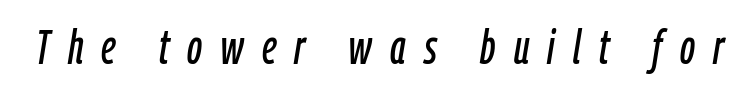
{"italic": "yes", "lean": "right", "slant_degrees": 9, "width": "condensed", "stroke_contrast": "low", "x_height": "medium", "monospaced": "no", "underline": "no", "letter_spacing": "wide", "letter_spacing_em": 0.37, "glyph_px": 49}
